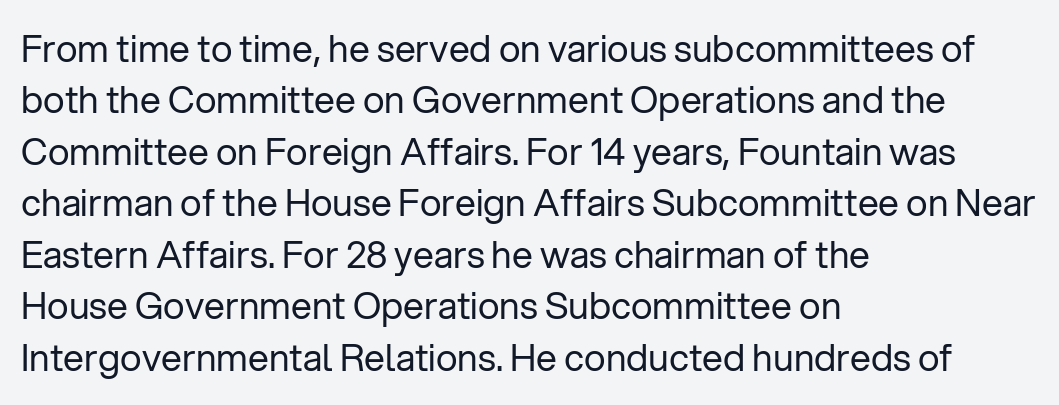
Q: Is the text bold? A: No.
Q: Is the text italic (slanted)? A: No, it is upright.
Q: Is the typeface a serif or a sans-serif typeface? A: Sans-serif.
Q: Is the text underlined? A: No.
Q: How is the paragraph aligned? A: Left-aligned.
Q: Is the spacing between letters normal or unusually wide? A: Normal.
Q: Is the spacing between lines tight, normal or loose? A: Normal.
Q: Width (condensed, normal, or wide)? A: Normal.
Q: Stroke contrast? A: Low.
Q: x-height? A: Medium.
Q: Monospaced? A: No.
